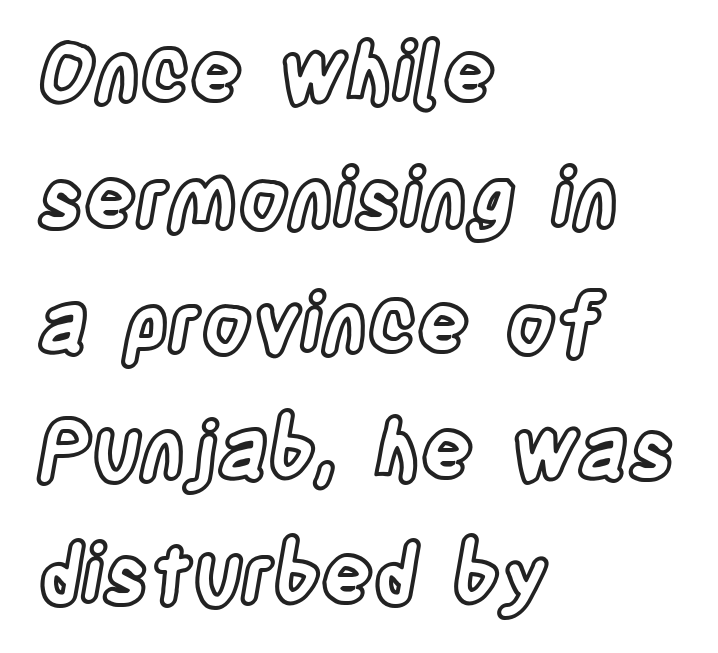
Q: Is the text italic (slanted)? A: Yes.
Q: Is the text underlined? A: No.
Q: How is the paragraph aligned? A: Left-aligned.
Q: Is the spacing between letters normal or unusually wide? A: Normal.
Q: Is the spacing between lines tight, normal or loose? A: Normal.
Q: Width (condensed, normal, or wide)? A: Condensed.
Q: x-height? A: Large.
Q: Monospaced? A: No.
